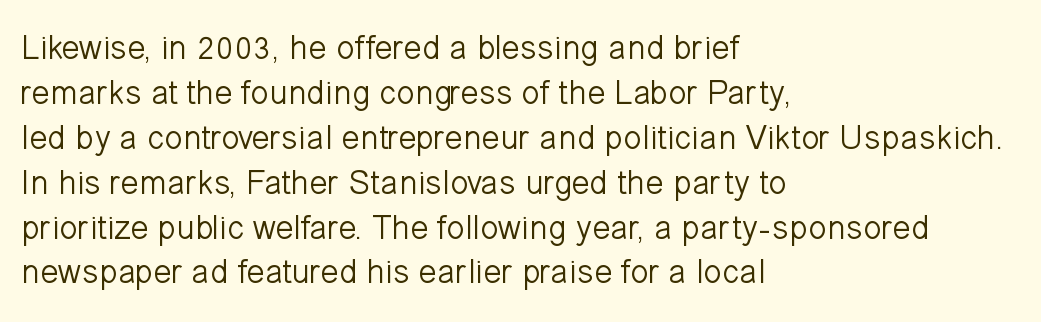
The image shows 34 px light sans-serif type, upright; set left-aligned, normal line spacing (1.32x), normal letter spacing, not underlined; low stroke contrast and a medium x-height.
